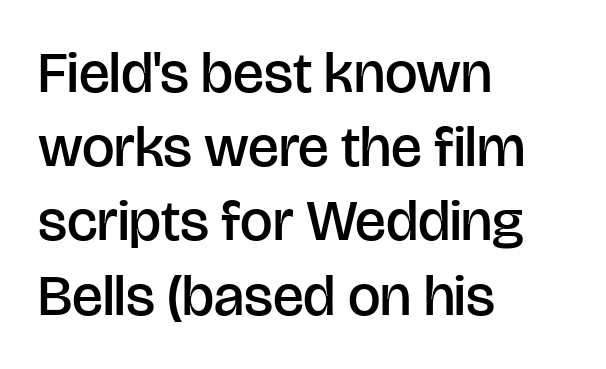
Varying glyph widths throughout — classic text-font behaviour. Line starts are locked; line ends wander. The typesetting leans somewhat heavy: a semibold. No italicization has been applied; the sample stays upright. The lines sit at an ordinary, default distance from one another. This is sans-serif lettering, the kind often seen on screens and signage.
